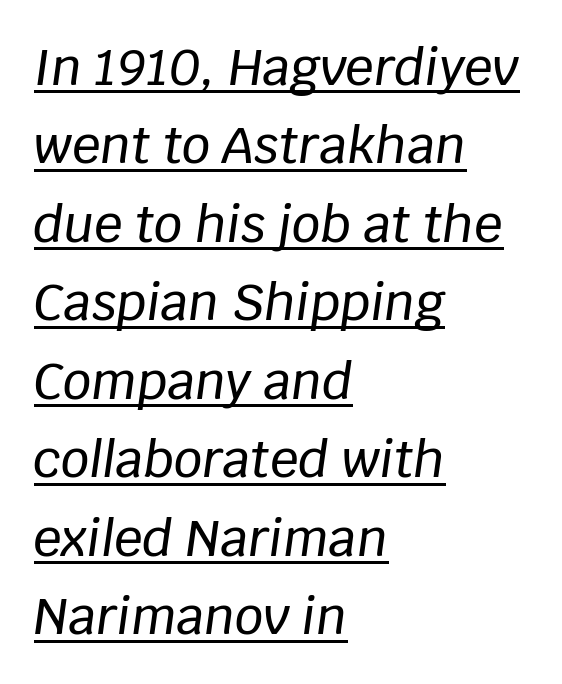
The image shows 50 px text type, italic (leaning right); set left-aligned, normal line spacing (1.57x), normal letter spacing, underlined; low stroke contrast and a large x-height.
